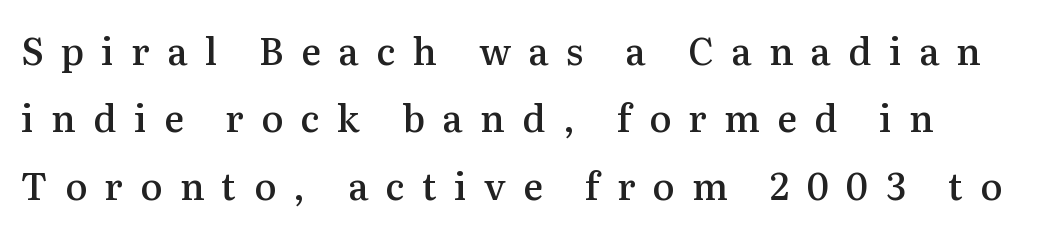
{"serif": "yes", "italic": "no", "bold": "semi", "weight": "semibold", "width": "normal", "stroke_contrast": "medium", "x_height": "medium", "monospaced": "no", "underline": "no", "align": "left", "line_spacing_ratio": 1.82, "letter_spacing": "wide", "letter_spacing_em": 0.47, "glyph_px": 37}
